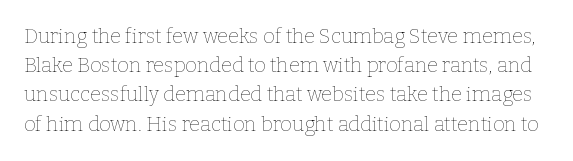
Students, observe: this is what conventionally led text looks like. This sample uses an upright cut, with every glyph sitting square on the baseline. These lines keep a tight, regular rhythm from letter to letter. A bare baseline throughout the passage. Compared with a typical body face, this is equally light or lighter still.
